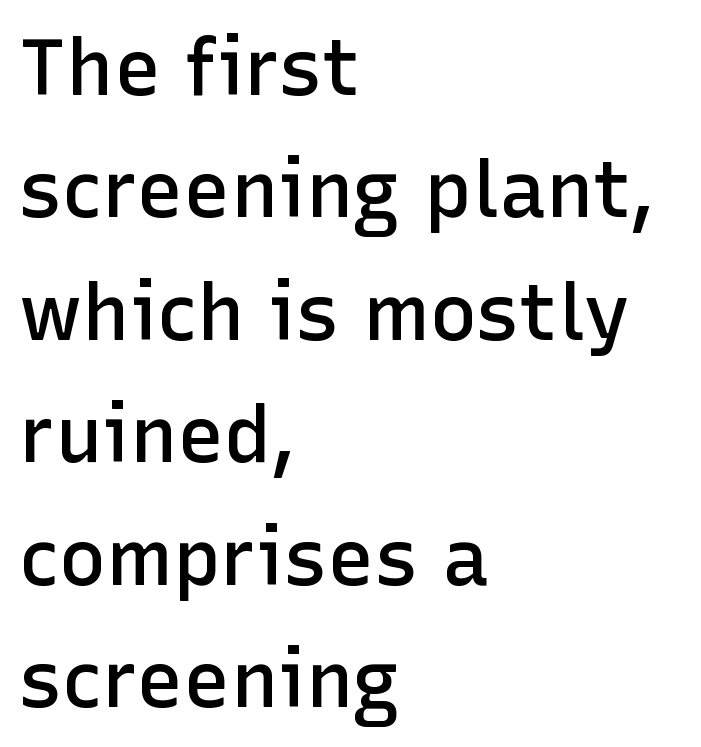
Only glyphs here, with clear space below each row. Bold? Not quite — semibold, heavier than regular but stopping short. Type style note: lacks serifs. Unlike italic type, these characters show no tilt at all. Each letter keeps its own natural width here, so spacing adapts to shape.
